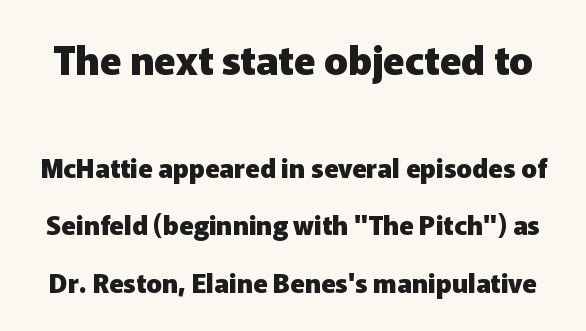
Size contrast runs from large at the top to small at the bottom. These lines are rendered in a variable-pitch font. Every stem runs plumb, perpendicular to the baseline. Baseline-to-baseline distance is far greater than the letter height.
